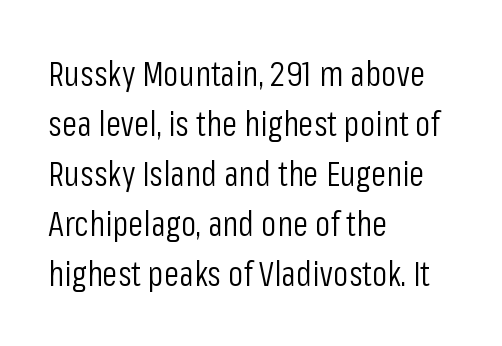
{"serif": "no", "italic": "no", "bold": "no", "weight": "light", "width": "condensed", "stroke_contrast": "low", "x_height": "medium", "monospaced": "no", "underline": "no", "align": "left", "line_spacing": "normal", "line_spacing_ratio": 1.43, "letter_spacing": "normal", "letter_spacing_em": 0.0, "glyph_px": 35}
